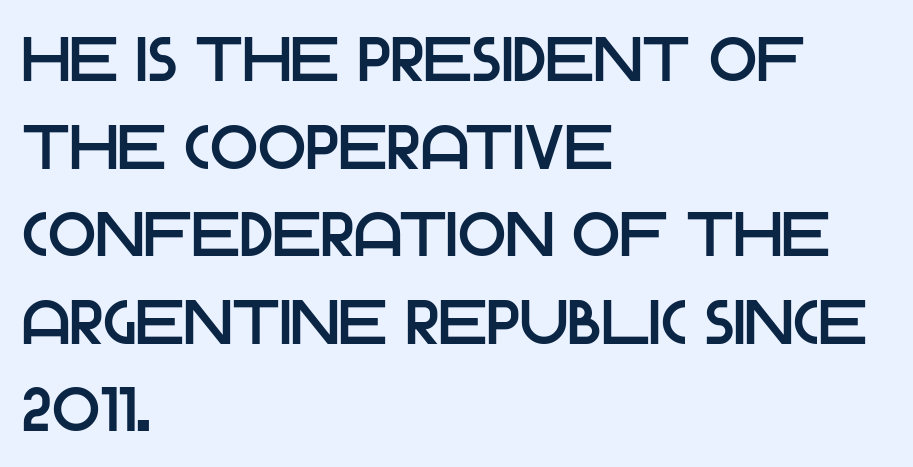
{"serif": "no", "italic": "no", "width": "normal", "stroke_contrast": "low", "x_height": "large", "monospaced": "no", "underline": "no", "align": "left", "line_spacing": "normal", "line_spacing_ratio": 1.39, "letter_spacing": "normal", "letter_spacing_em": 0.0, "glyph_px": 63}
